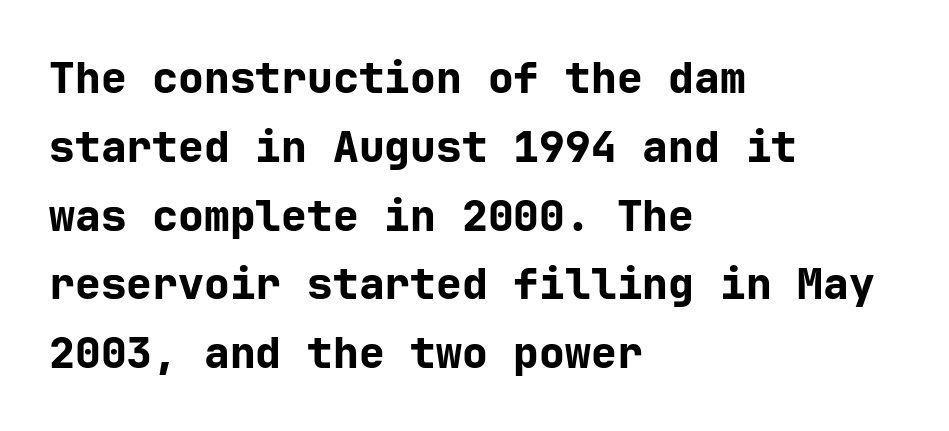
The area under the type is left untouched. Caption: multi-line text, flush left, ragged right. This is sans-serif lettering, the kind often seen on screens and signage. Posture: straight, roman, zero tilt. These words are printed bold, with thick strokes throughout. Nothing unusual about the tracking: characters are spaced as the font intends.
